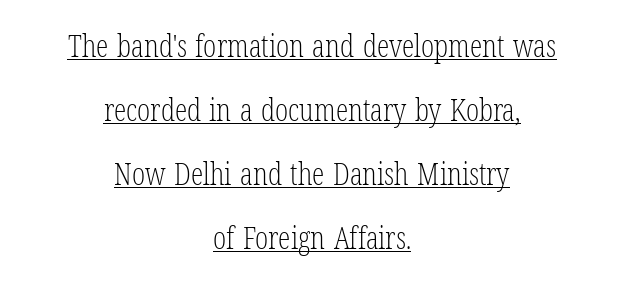
The image shows 31 px light, condensed serif type, upright; set centered, loose line spacing (2.06x), normal letter spacing, underlined; low stroke contrast and a medium x-height.
